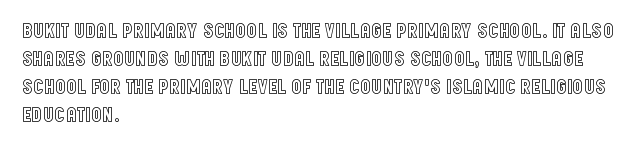
Teacher's note: observe the even left margin — that is flush-left alignment. No italicization has been applied; the sample stays upright. Clear beneath every line of the passage. Honestly, the letter spacing is just normal — you wouldn't notice it. A typesetter would call this leading conventional body-copy spacing.
